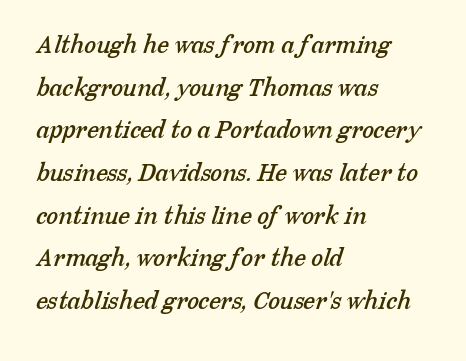
The rendering uses a moderate line-height, typical for paragraphs. Caption: standard tracking, unaltered. Check the space under the baseline: it is left empty. These lines are set flush left with a ragged right edge.
